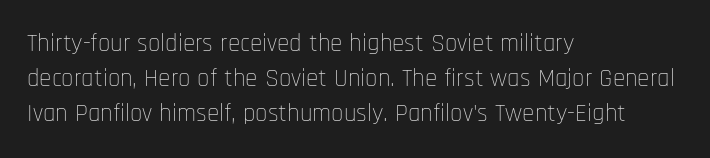
Q: Is the text bold? A: No.
Q: Is the text italic (slanted)? A: No, it is upright.
Q: Is the text underlined? A: No.
Q: How is the paragraph aligned? A: Left-aligned.
Q: Is the spacing between letters normal or unusually wide? A: Normal.
Q: Is the spacing between lines tight, normal or loose? A: Normal.
